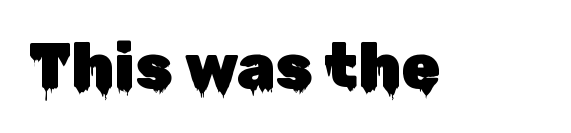
Q: Is the text italic (slanted)? A: No, it is upright.
Q: Is the typeface a serif or a sans-serif typeface? A: Sans-serif.
Q: Is the text underlined? A: No.
Q: Is the spacing between letters normal or unusually wide? A: Normal.
Q: Width (condensed, normal, or wide)? A: Normal.
Q: Stroke contrast? A: Low.
Q: x-height? A: Medium.
Q: Monospaced? A: No.
